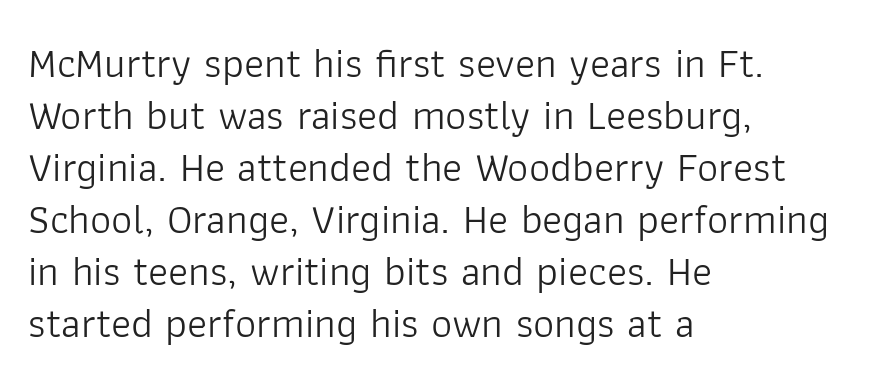
Q: Is the text bold? A: No.
Q: Is the text italic (slanted)? A: No, it is upright.
Q: Is the typeface a serif or a sans-serif typeface? A: Sans-serif.
Q: Is the text underlined? A: No.
Q: How is the paragraph aligned? A: Left-aligned.
Q: Is the spacing between letters normal or unusually wide? A: Normal.
Q: Width (condensed, normal, or wide)? A: Normal.
Q: Stroke contrast? A: Low.
Q: x-height? A: Medium.
Q: Monospaced? A: No.
